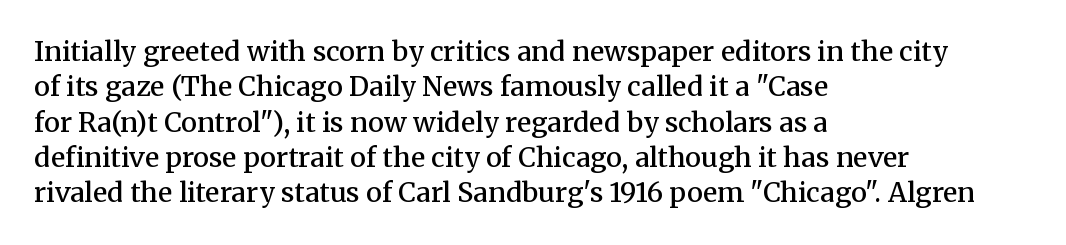
Nobody drew a line under any word here. In terms of leading, this rendering sits right in the middle. Typographic density is moderately raised because the face is semibold. Standard letterfit; no display-style spreading of the glyphs. The text block is weighted toward the left margin, trailing off unevenly rightward. The lettering stays uniformly vertical, giving the passage a roman look.
